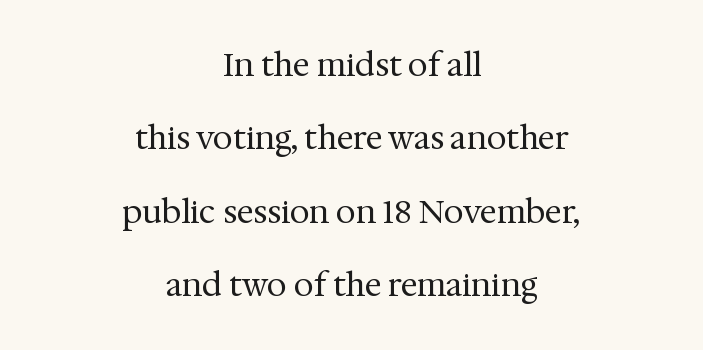
Q: Is the text bold? A: No.
Q: Is the text italic (slanted)? A: No, it is upright.
Q: Is the typeface a serif or a sans-serif typeface? A: Serif.
Q: Is the text underlined? A: No.
Q: How is the paragraph aligned? A: Centered.
Q: Is the spacing between letters normal or unusually wide? A: Normal.
Q: Is the spacing between lines tight, normal or loose? A: Loose.
Q: Width (condensed, normal, or wide)? A: Normal.
Q: Stroke contrast? A: Medium.
Q: x-height? A: Medium.
Q: Monospaced? A: No.
